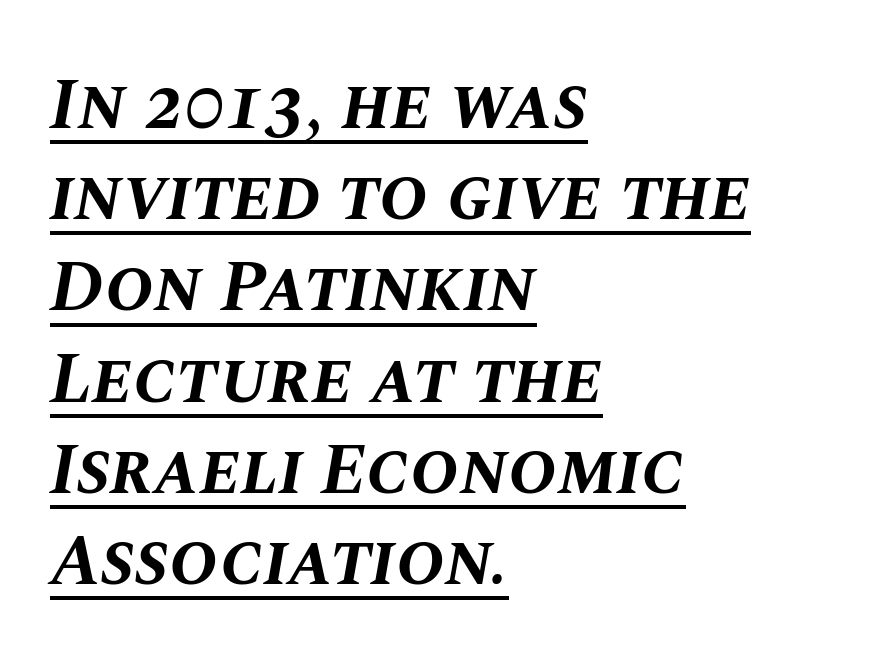
Beneath each row of characters lies a ruled line. Compared with ordinary roman type, these characters are visibly tilted. Reading down the block, your eye returns to a fixed left position each line. Does extra space separate the letters? No, they use regular spacing. Summary of weight: heavy, a full bold. Character widths vary here, with narrow letters taking less room than wide ones.
